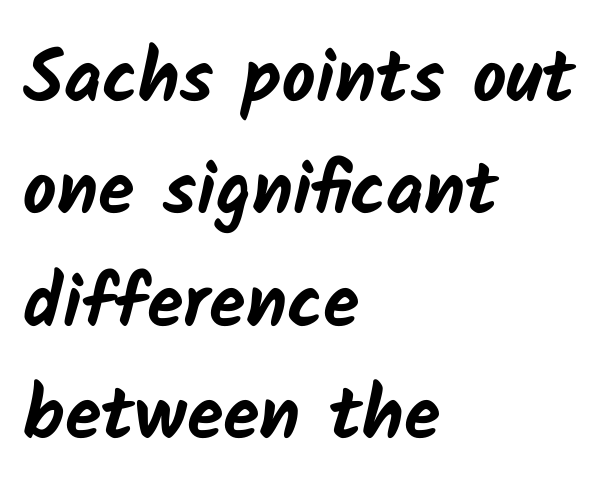
{"serif": "no", "bold": "yes", "weight": "bold", "width": "normal", "stroke_contrast": "low", "x_height": "medium", "monospaced": "no", "underline": "no", "align": "left", "line_spacing": "normal", "line_spacing_ratio": 1.52, "letter_spacing": "normal", "letter_spacing_em": 0.0, "glyph_px": 74}
